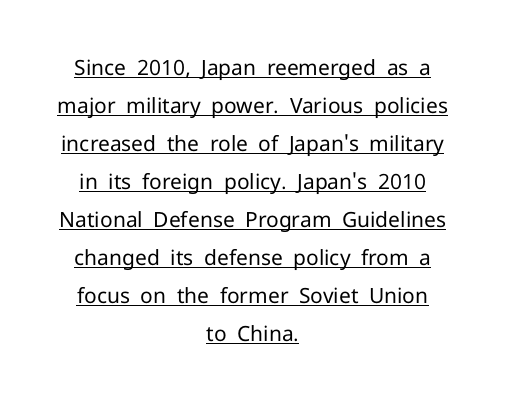
{"italic": "no", "bold": "no", "underline": "yes", "align": "center", "line_spacing_ratio": 1.81, "letter_spacing": "normal", "letter_spacing_em": 0.0, "glyph_px": 21}
